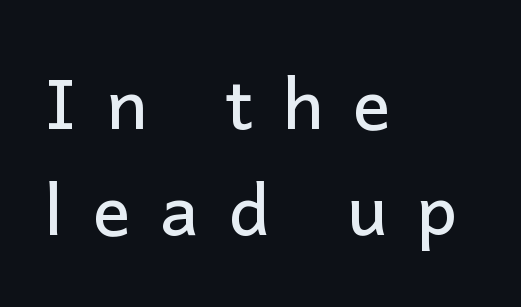
The image shows 69 px sans-serif type, upright; set left-aligned, normal line spacing (1.54x), unusually wide letter spacing (+0.43 em), not underlined; low stroke contrast and a medium x-height.
